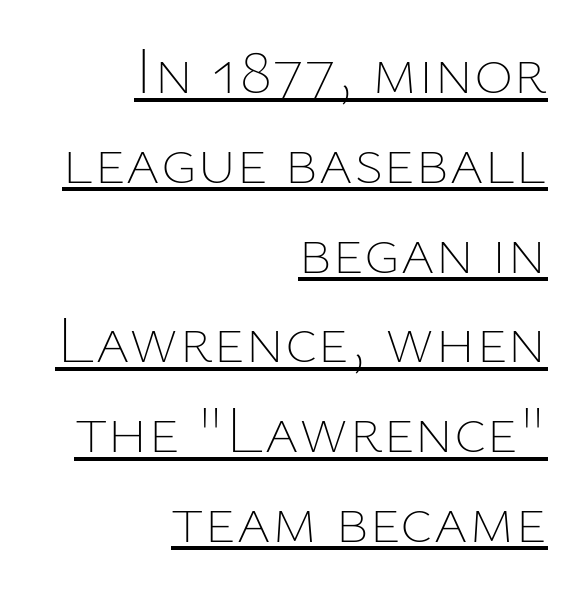
The image shows 67 px thin type, upright; set right-aligned, normal line spacing (1.34x), normal letter spacing, underlined; low stroke contrast and a medium x-height.
